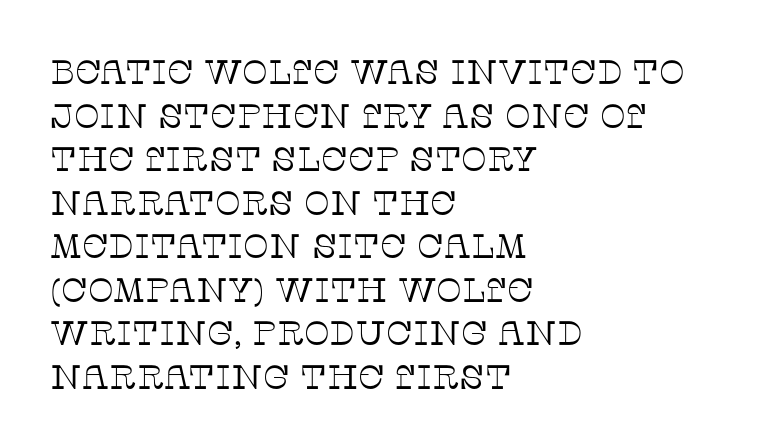
The vertical gap from one line to the next is medium. Which margin do the lines hug? The left one — the right edge is uneven. Looks like regular typesetting: each glyph gets only the width it needs. The lettering stays uniformly vertical, giving the passage a roman look. Serif or sans? Serif — the stroke terminals have little feet.
